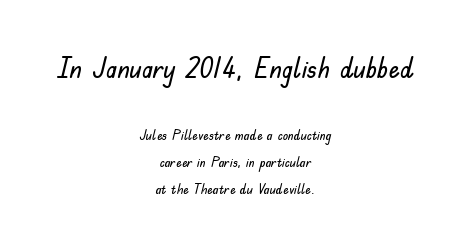
Q: Is the text italic (slanted)? A: Yes.
Q: Is the typeface a serif or a sans-serif typeface? A: Sans-serif.
Q: Is the text underlined? A: No.
Q: How is the paragraph aligned? A: Centered.
Q: Is the spacing between letters normal or unusually wide? A: Normal.
Q: Is the spacing between lines tight, normal or loose? A: Loose.
Q: Which block of text is set in a larger size, the first (top) or the second (bottom)? A: The first (top) one.
Q: Width (condensed, normal, or wide)? A: Normal.
Q: Stroke contrast? A: Low.
Q: x-height? A: Small.
Q: Monospaced? A: No.
